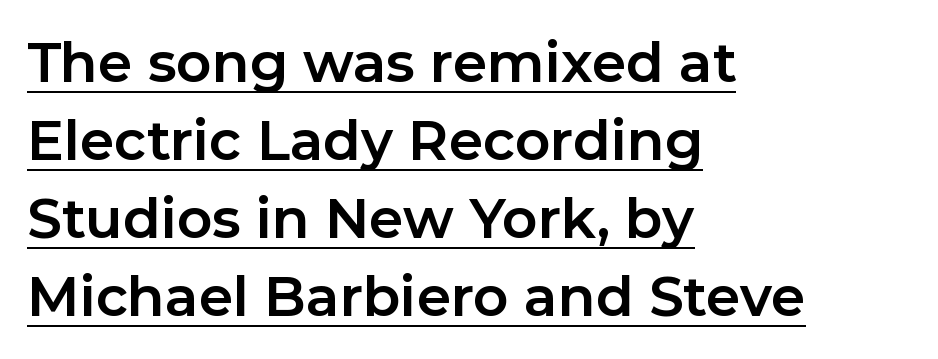
{"serif": "no", "italic": "no", "bold": "yes", "weight": "bold", "width": "normal", "stroke_contrast": "low", "x_height": "medium", "monospaced": "no", "underline": "yes", "align": "left", "line_spacing": "normal", "line_spacing_ratio": 1.42, "letter_spacing": "normal", "letter_spacing_em": 0.0, "glyph_px": 55}
